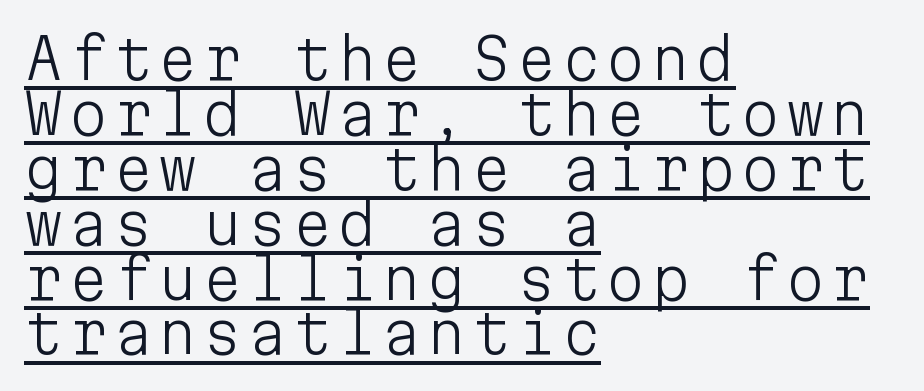
Q: Is the text bold? A: No.
Q: Is the text italic (slanted)? A: No, it is upright.
Q: Is the typeface a serif or a sans-serif typeface? A: Sans-serif.
Q: Is the text underlined? A: Yes.
Q: How is the paragraph aligned? A: Left-aligned.
Q: Is the spacing between lines tight, normal or loose? A: Tight.
Q: Width (condensed, normal, or wide)? A: Normal.
Q: Stroke contrast? A: Low.
Q: x-height? A: Medium.
Q: Monospaced? A: Yes.
